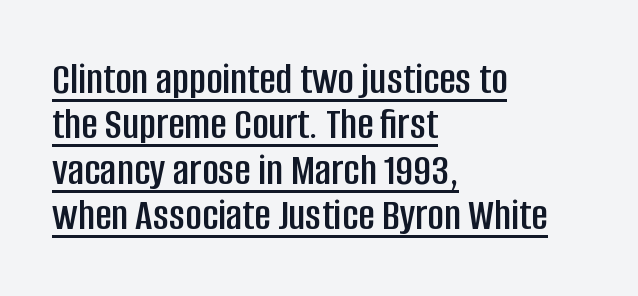
The image shows 45 px condensed sans-serif type, upright; set left-aligned, tight line spacing (1.01x), normal letter spacing, underlined; low stroke contrast and a large x-height.
